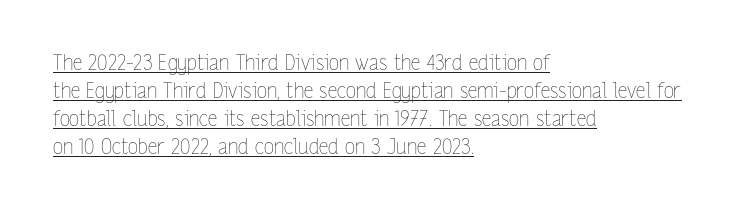
Q: Is the text bold? A: No.
Q: Is the text italic (slanted)? A: No, it is upright.
Q: Is the text underlined? A: Yes.
Q: How is the paragraph aligned? A: Left-aligned.
Q: Is the spacing between letters normal or unusually wide? A: Normal.
Q: Is the spacing between lines tight, normal or loose? A: Normal.
